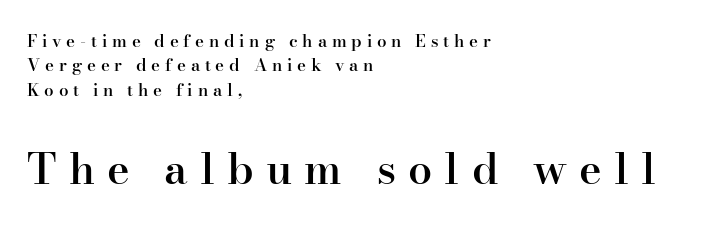
{"serif": "yes", "italic": "no", "bold": "semi", "weight": "semibold", "width": "normal", "stroke_contrast": "high", "x_height": "small", "monospaced": "no", "underline": "no", "align": "left", "line_spacing": "normal", "line_spacing_ratio": 1.44, "letter_spacing": "wide", "letter_spacing_em": 0.28, "larger_block": "second", "size_ratio": 2.53, "glyph_px": 43}
